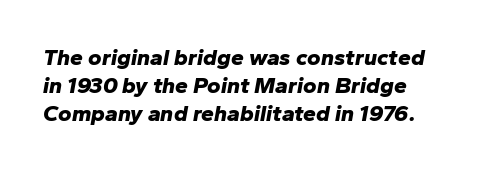
Every character sits at an angle, as italics do. Set as a true bold cut, around the 700 mark. The letters sit at their default tracking, neither squeezed nor spread. Honestly, there is no underline to notice here at all.
